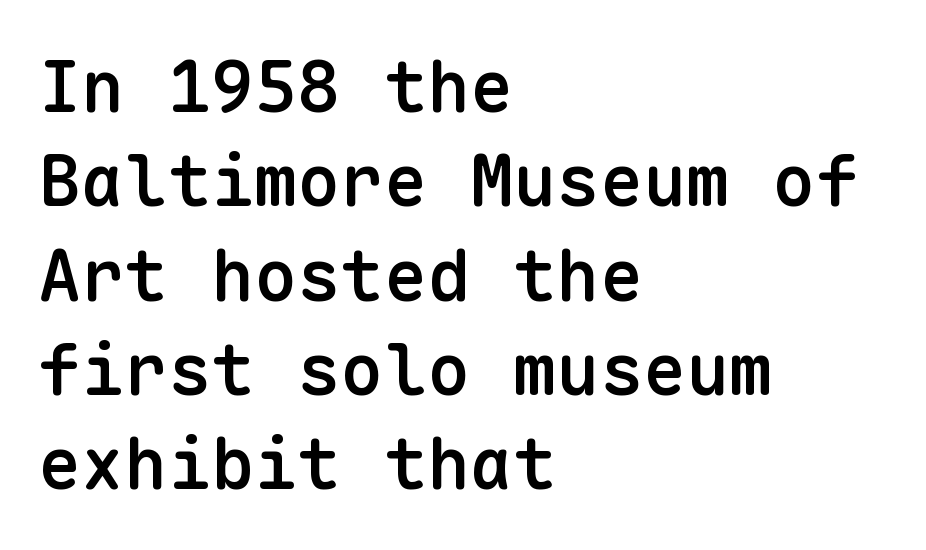
Q: Is the text bold? A: Semi-bold.
Q: Is the text italic (slanted)? A: No, it is upright.
Q: Is the typeface a serif or a sans-serif typeface? A: Sans-serif.
Q: Is the text underlined? A: No.
Q: How is the paragraph aligned? A: Left-aligned.
Q: Is the spacing between letters normal or unusually wide? A: Normal.
Q: Is the spacing between lines tight, normal or loose? A: Normal.
Q: Width (condensed, normal, or wide)? A: Normal.
Q: Stroke contrast? A: Low.
Q: x-height? A: Medium.
Q: Monospaced? A: Yes.
